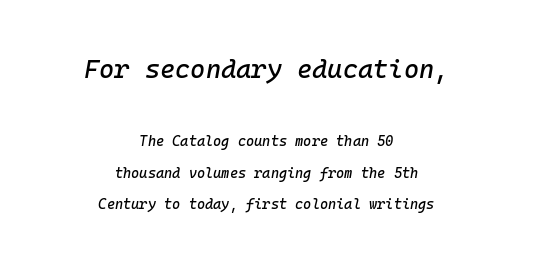
The image shows 26 px text type, italic (leaning right); set centered, loose line spacing (2.27x), normal letter spacing, not underlined; the first (top) block is 1.86x larger.
